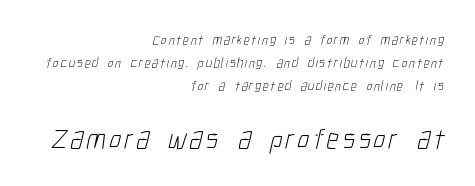
Q: Is the text bold? A: No.
Q: Is the typeface a serif or a sans-serif typeface? A: Sans-serif.
Q: Is the text underlined? A: No.
Q: How is the paragraph aligned? A: Right-aligned.
Q: Is the spacing between lines tight, normal or loose? A: Normal.
Q: Which block of text is set in a larger size, the first (top) or the second (bottom)? A: The second (bottom) one.
Q: Width (condensed, normal, or wide)? A: Condensed.
Q: Stroke contrast? A: Low.
Q: x-height? A: Medium.
Q: Monospaced? A: No.
